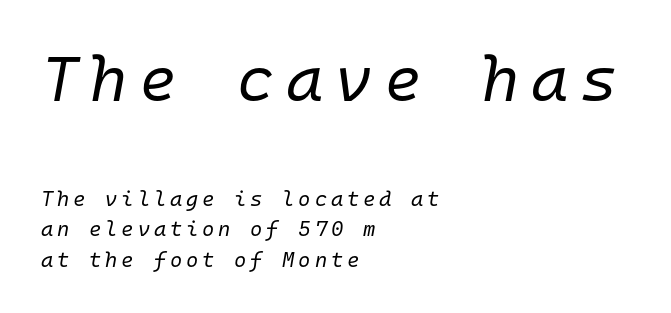
{"italic": "yes", "lean": "right", "slant_degrees": 10, "bold": "no", "weight": "regular", "width": "normal", "stroke_contrast": "low", "x_height": "medium", "monospaced": "yes", "underline": "no", "align": "left", "line_spacing": "normal", "line_spacing_ratio": 1.46, "larger_block": "first", "size_ratio": 3.05, "glyph_px": 64}
